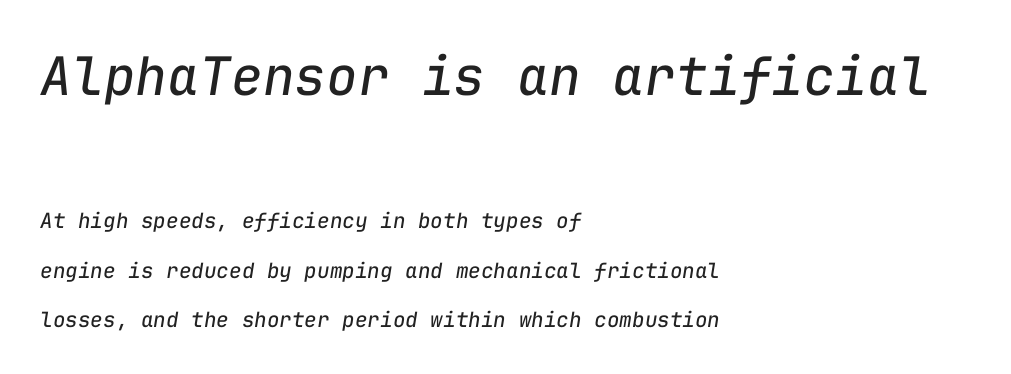
{"italic": "yes", "lean": "right", "slant_degrees": 9, "bold": "no", "weight": "regular", "width": "normal", "stroke_contrast": "low", "x_height": "medium", "monospaced": "yes", "underline": "no", "align": "left", "line_spacing": "loose", "line_spacing_ratio": 2.34, "letter_spacing": "normal", "letter_spacing_em": 0.0, "larger_block": "first", "size_ratio": 2.52, "glyph_px": 53}
